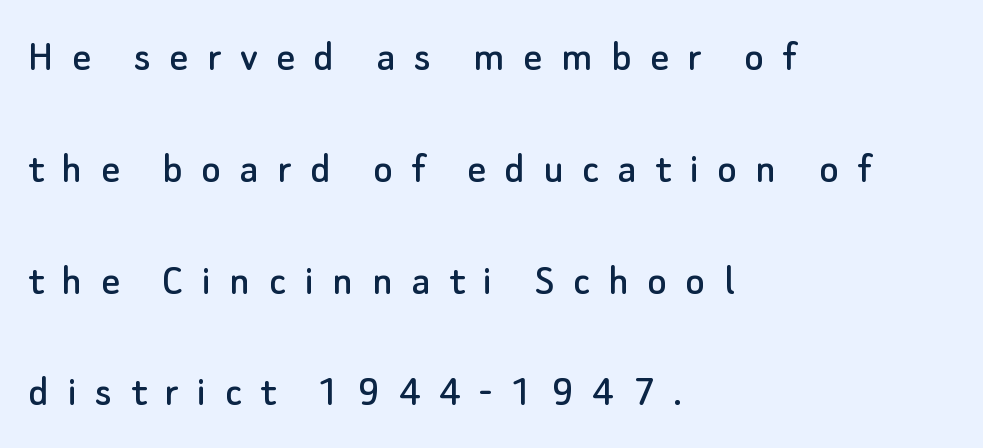
{"serif": "no", "italic": "no", "width": "normal", "stroke_contrast": "low", "x_height": "small", "monospaced": "no", "underline": "no", "align": "left", "line_spacing": "loose", "line_spacing_ratio": 2.43, "letter_spacing": "wide", "letter_spacing_em": 0.4, "glyph_px": 46}
